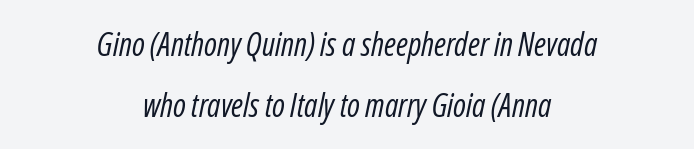
The image shows 32 px regular-weight, condensed type, italic (leaning right); set centered, loose line spacing (1.92x), normal letter spacing, not underlined; low stroke contrast and a medium x-height.
